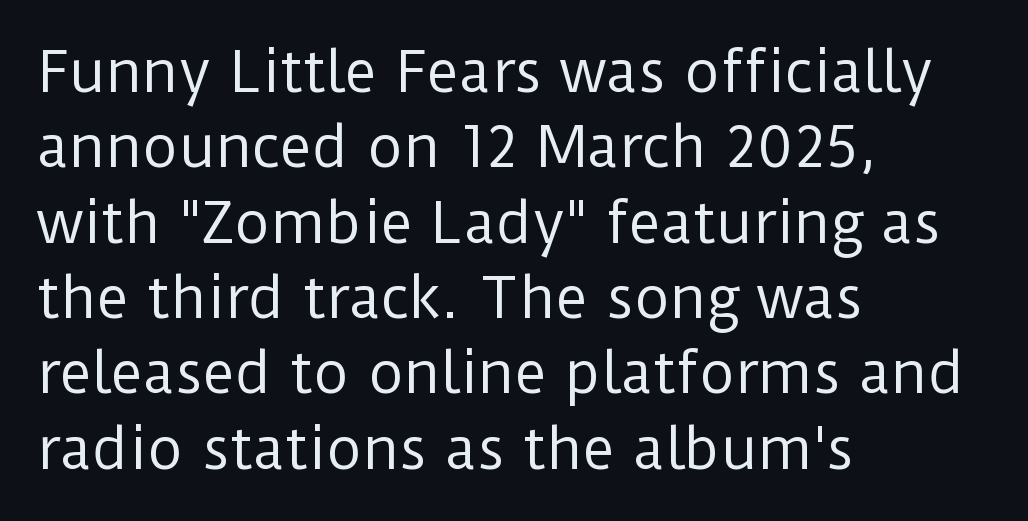
{"serif": "no", "italic": "no", "bold": "no", "weight": "regular", "width": "normal", "stroke_contrast": "low", "x_height": "medium", "monospaced": "no", "underline": "no", "align": "left", "line_spacing": "normal", "line_spacing_ratio": 1.37, "letter_spacing": "normal", "letter_spacing_em": 0.0, "glyph_px": 55}
